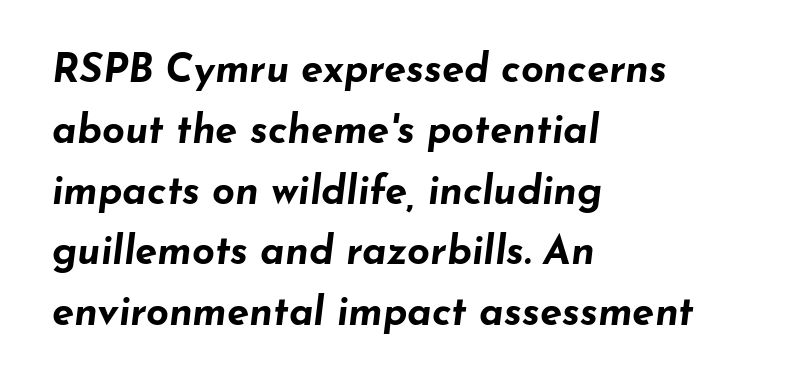
In terms of letterspacing, this is plain default setting. How would I describe the line gaps? Plain and ordinary. Left-aligned paragraph, ragged on the right. If you drew a line through each stem, it would be angled. The letters advance in unequal steps, a hallmark of proportional type.
